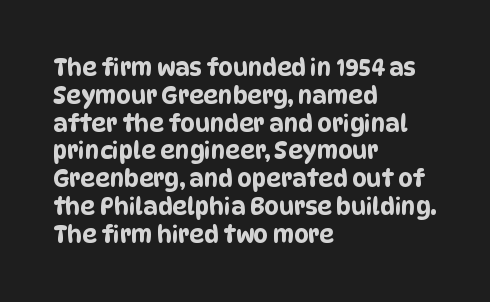
Q: Is the text underlined? A: No.
Q: How is the paragraph aligned? A: Left-aligned.
Q: Is the spacing between letters normal or unusually wide? A: Normal.
